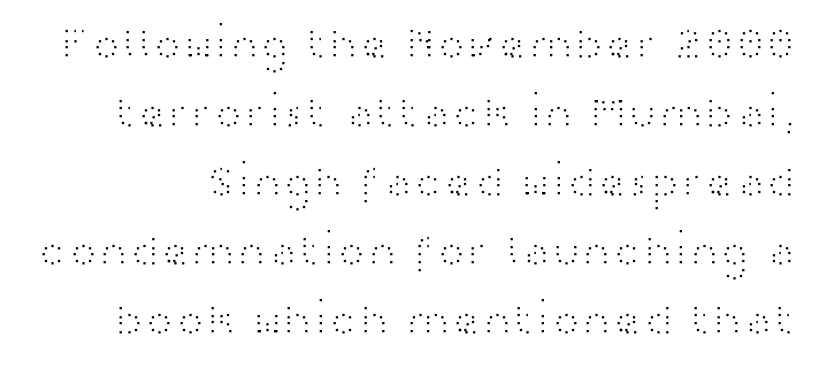
Italic? Not at all — the glyphs are vertical. The lines sit at an ordinary, default distance from one another. The letters advance in unequal steps, a hallmark of proportional type. These lines are composed in type without serifs. Stroke mass is kept to a normal reading level or below.
